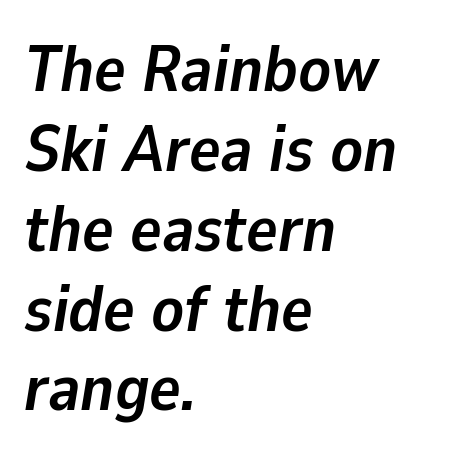
Q: Is the text bold? A: Yes.
Q: Is the text italic (slanted)? A: Yes, it leans right by about 9 degrees.
Q: Is the text underlined? A: No.
Q: How is the paragraph aligned? A: Left-aligned.
Q: Is the spacing between letters normal or unusually wide? A: Normal.
Q: Width (condensed, normal, or wide)? A: Normal.
Q: Stroke contrast? A: Low.
Q: x-height? A: Medium.
Q: Monospaced? A: No.
